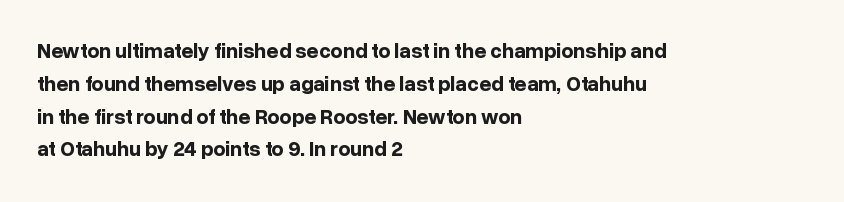
Q: Is the text bold? A: Yes.
Q: Is the text italic (slanted)? A: No, it is upright.
Q: Is the text underlined? A: No.
Q: How is the paragraph aligned? A: Left-aligned.
Q: Is the spacing between letters normal or unusually wide? A: Normal.
Q: Is the spacing between lines tight, normal or loose? A: Normal.
